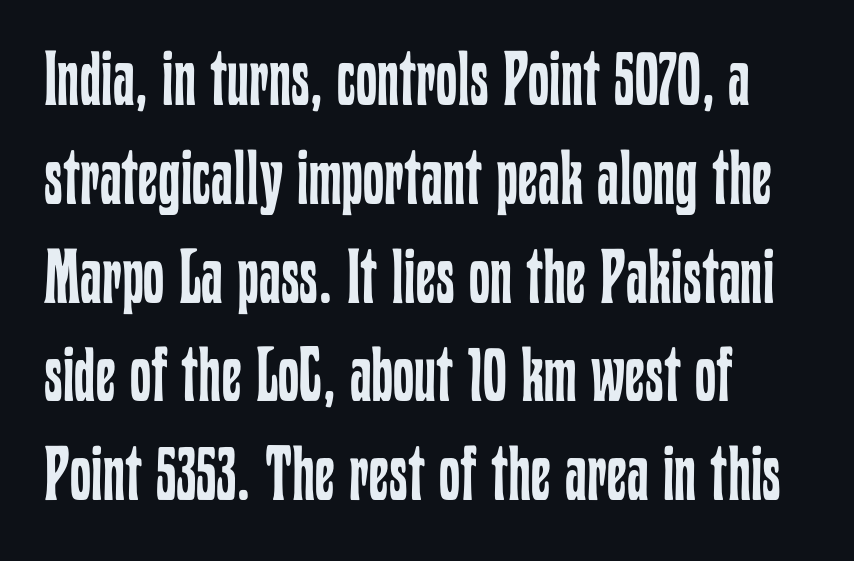
Casual observation: everything's shoved over to the left. The type is set solid horizontally, with unmodified tracking. Does the lettering tilt? It doesn't — this is upright. Anything drawn beneath the words? Only blank space. The letters advance in unequal steps, a hallmark of proportional type.
